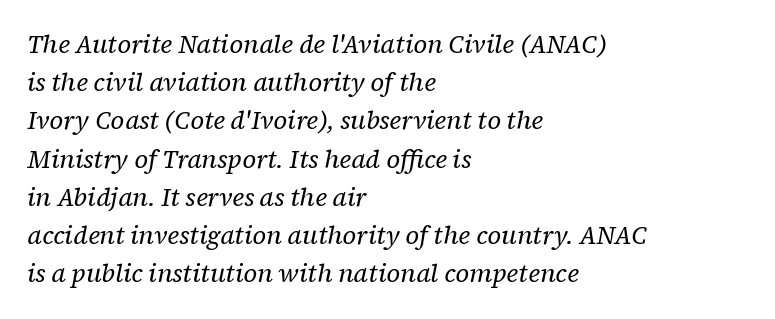
Q: Is the text bold? A: No.
Q: Is the text italic (slanted)? A: Yes, it leans right by about 12 degrees.
Q: Is the text underlined? A: No.
Q: How is the paragraph aligned? A: Left-aligned.
Q: Is the spacing between letters normal or unusually wide? A: Normal.
Q: Is the spacing between lines tight, normal or loose? A: Normal.
